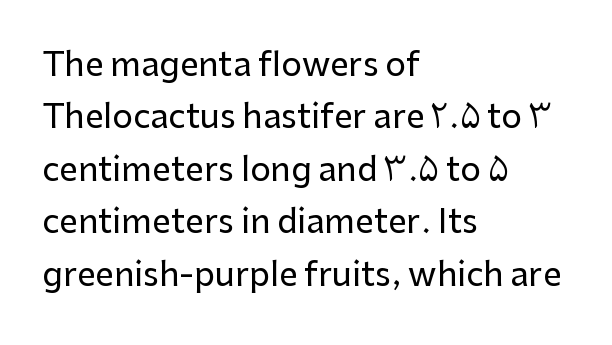
The rows are spaced the way most documents space them. These lines are rendered in a variable-pitch font. The paragraph has a hard left edge and a soft right edge. I'd call this a sans setting — the letters go barefoot. Students, note that the glyphs here touch the page at normal intervals.
